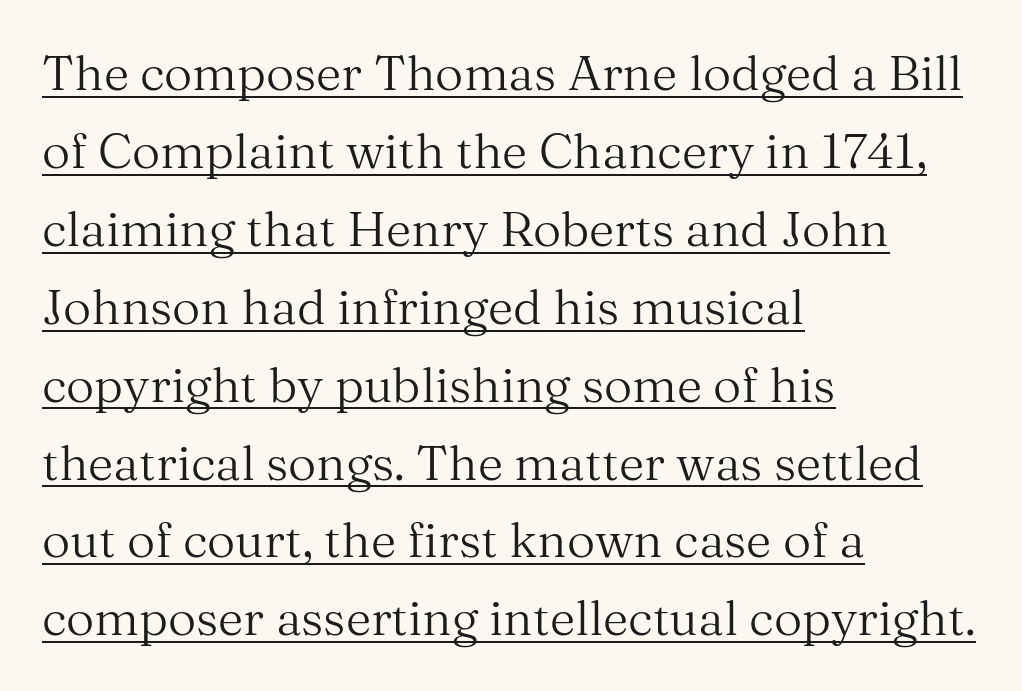
Stems and bowls with no extra thickness — not bold. The specimen reads as upright at a glance. Underline: present. The rendering keeps characters at their native spacing. If you measured baseline to baseline, you'd find a middling distance.
